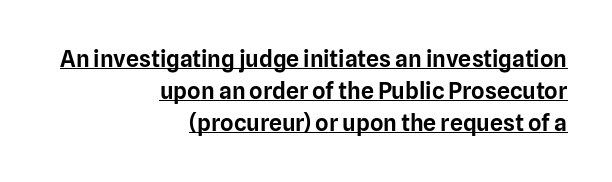
Q: Is the text italic (slanted)? A: No, it is upright.
Q: Is the text underlined? A: Yes.
Q: How is the paragraph aligned? A: Right-aligned.
Q: Is the spacing between letters normal or unusually wide? A: Normal.
Q: Is the spacing between lines tight, normal or loose? A: Normal.
